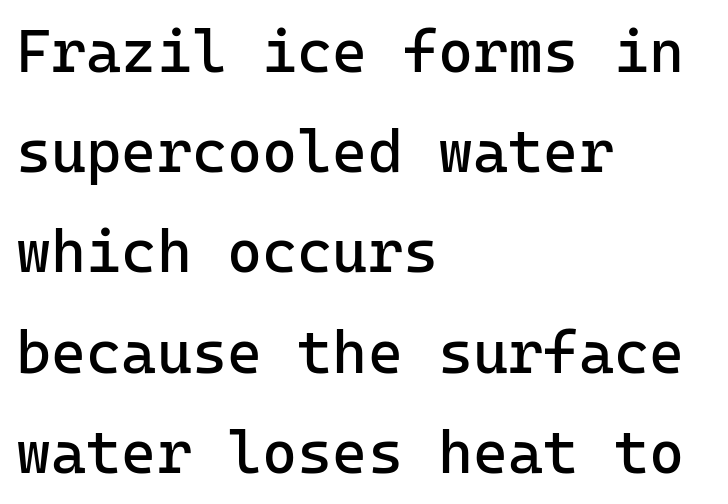
The face used here is rendered with its standard letterfit. Horizontal bands of white between lines are of average thickness. Unbolded letterforms with no extra heft. To sum up the face: it is a sans, with no serifs. Vertical strokes here are truly vertical. Horizontal alignment here is leftward, the default for most running prose.
